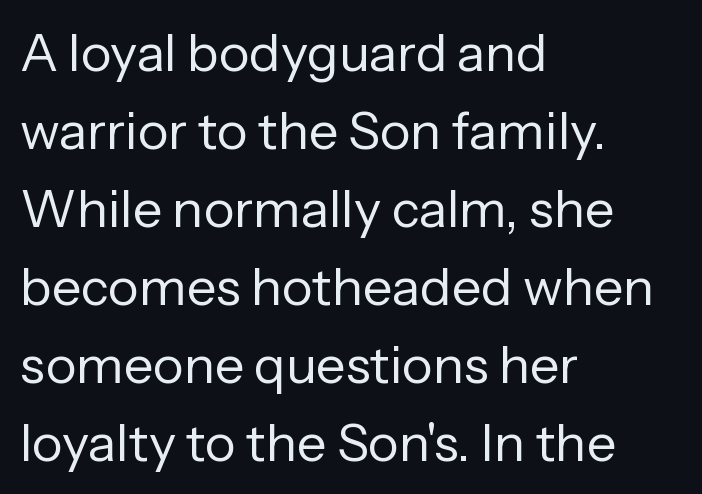
The image shows 52 px regular-weight sans-serif type, upright; set left-aligned, normal line spacing (1.5x), normal letter spacing, not underlined; low stroke contrast and a medium x-height.
